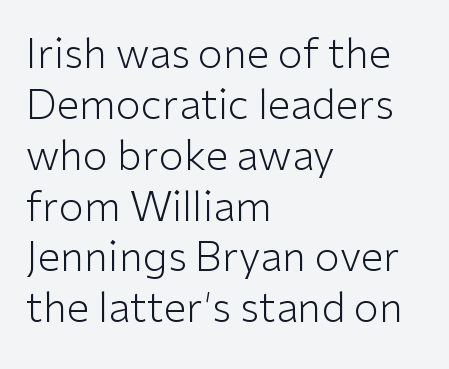
The image shows 41 px light sans-serif type, upright; set left-aligned, line spacing 1.24x, normal letter spacing, not underlined; low stroke contrast and a medium x-height.
